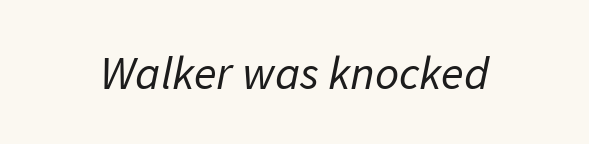
{"serif": "no", "bold": "no", "weight": "regular", "width": "normal", "stroke_contrast": "low", "x_height": "medium", "monospaced": "no", "underline": "no", "letter_spacing": "normal", "letter_spacing_em": 0.0, "glyph_px": 47}
